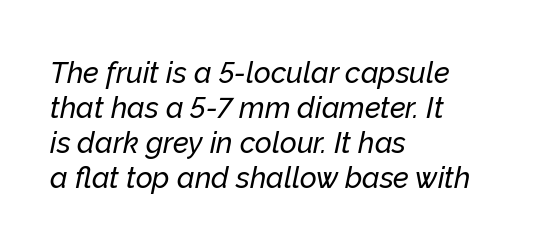
Tracking value appears to be zero — textbook default spacing. Here the designer chose a conventional face with non-uniform glyph widths. The foot of each line stays bare and open. This sample is left-justified, so line endings fall wherever the words run out.
